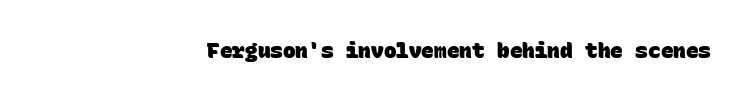
These lines are set flush right with a ragged left edge. Set as a true bold cut, around the 700 mark. Nobody drew a line under any word here. Does extra space separate the letters? No, they use regular spacing.
